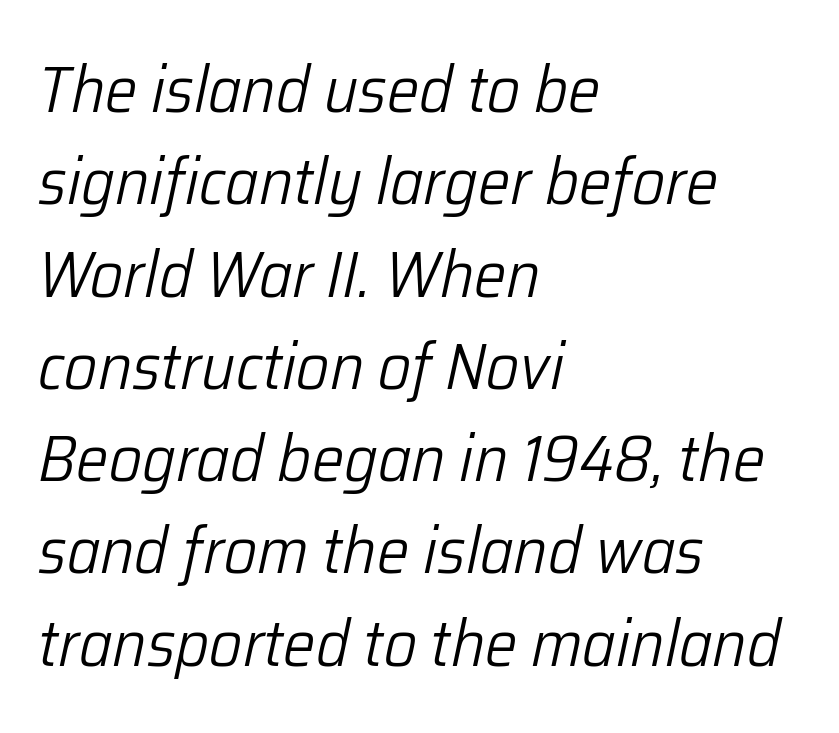
The image shows 65 px light type, italic (leaning right); set left-aligned, normal line spacing (1.42x), normal letter spacing, not underlined; low stroke contrast and a medium x-height.
